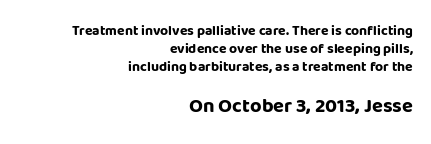
The image shows 20 px bold type, upright; set right-aligned, normal line spacing (1.29x), normal letter spacing, not underlined; the second (bottom) block is 1.43x larger.
